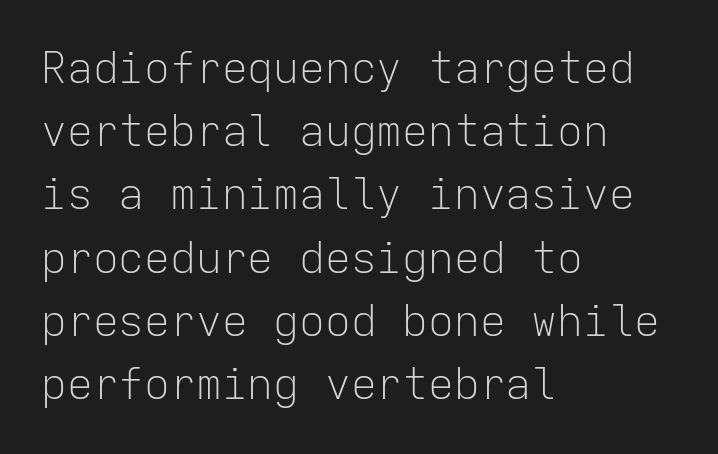
{"serif": "no", "italic": "no", "bold": "no", "weight": "light", "width": "normal", "stroke_contrast": "low", "x_height": "medium", "monospaced": "yes", "underline": "no", "align": "left", "line_spacing": "normal", "line_spacing_ratio": 1.47, "letter_spacing": "normal", "letter_spacing_em": 0.0, "glyph_px": 43}
